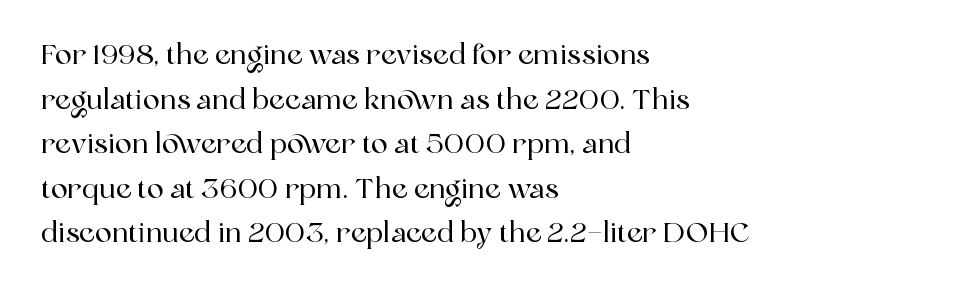
The image shows 28 px serif type, upright; set left-aligned, normal line spacing (1.59x), normal letter spacing, not underlined; a medium x-height.
